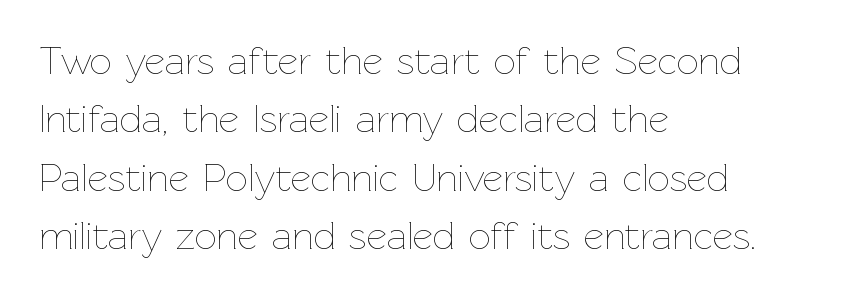
The image shows 39 px thin type, upright; set left-aligned, normal line spacing (1.5x), normal letter spacing, not underlined; low stroke contrast and a medium x-height.
